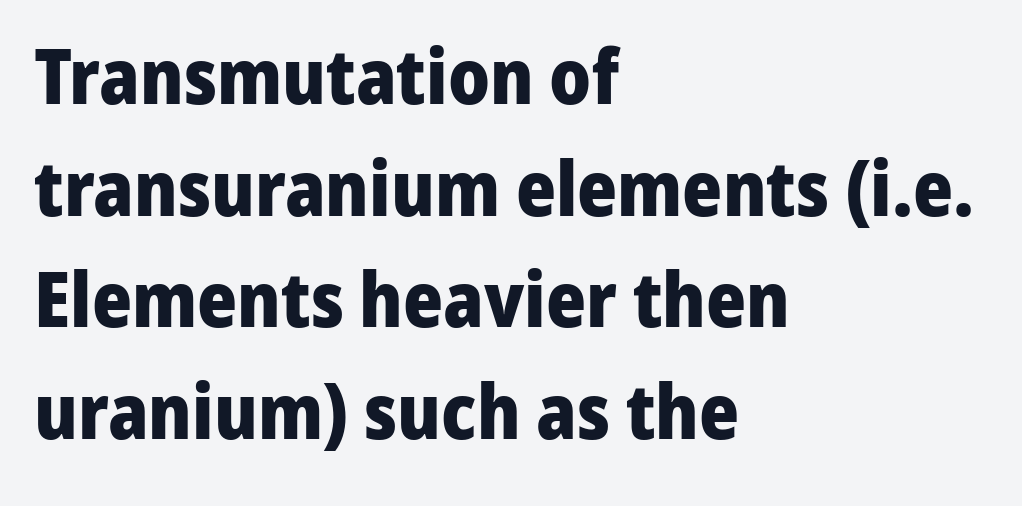
Plain, unruled lines of type. Which margin do the lines hug? The left one — the right edge is uneven. Regular leading. These lines keep a tight, regular rhythm from letter to letter. Are there feet on the stems? There aren't — it's a sans. Typographic density is high because the face is bold.
